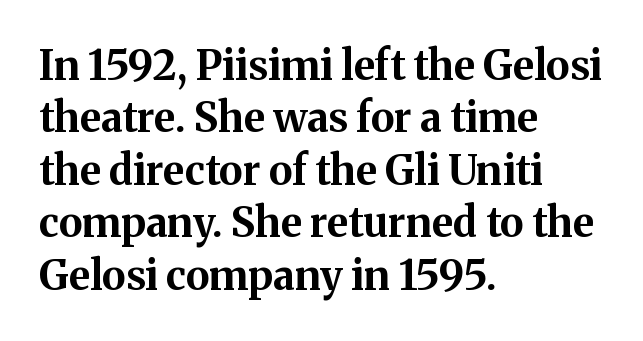
The image shows 41 px bold serif type, upright; set left-aligned, normal line spacing (1.28x), normal letter spacing, not underlined; medium stroke contrast and a medium x-height.
